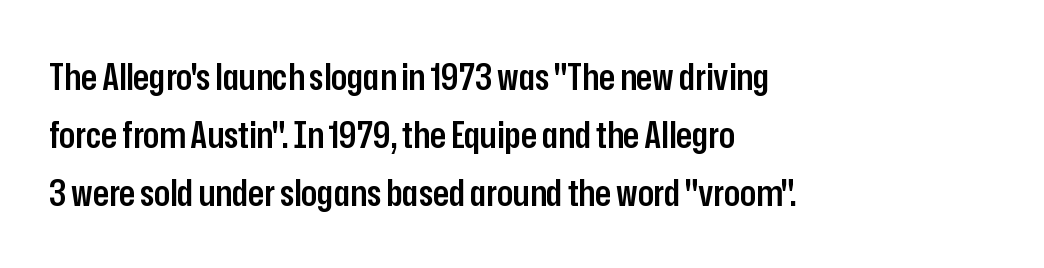
Q: Is the text bold? A: Semi-bold.
Q: Is the text italic (slanted)? A: No, it is upright.
Q: Is the typeface a serif or a sans-serif typeface? A: Sans-serif.
Q: Is the text underlined? A: No.
Q: How is the paragraph aligned? A: Left-aligned.
Q: Is the spacing between letters normal or unusually wide? A: Normal.
Q: Is the spacing between lines tight, normal or loose? A: Normal.
Q: Width (condensed, normal, or wide)? A: Condensed.
Q: Stroke contrast? A: Low.
Q: x-height? A: Medium.
Q: Monospaced? A: No.
